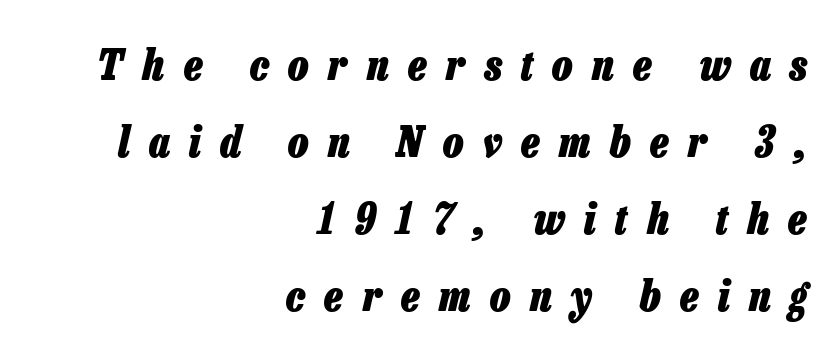
Q: Is the text bold? A: Yes.
Q: Is the text italic (slanted)? A: Yes, it leans right by about 13 degrees.
Q: Is the text underlined? A: No.
Q: How is the paragraph aligned? A: Right-aligned.
Q: Is the spacing between letters normal or unusually wide? A: Unusually wide.
Q: Width (condensed, normal, or wide)? A: Condensed.
Q: Stroke contrast? A: Low.
Q: x-height? A: Medium.
Q: Monospaced? A: No.
